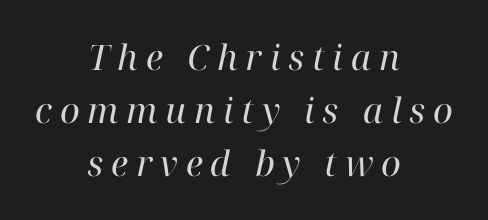
Q: Is the text bold? A: No.
Q: Is the text italic (slanted)? A: Yes, it leans right by about 12 degrees.
Q: Is the typeface a serif or a sans-serif typeface? A: Serif.
Q: Is the text underlined? A: No.
Q: How is the paragraph aligned? A: Centered.
Q: Is the spacing between letters normal or unusually wide? A: Unusually wide.
Q: Is the spacing between lines tight, normal or loose? A: Normal.
Q: Width (condensed, normal, or wide)? A: Normal.
Q: Stroke contrast? A: High.
Q: x-height? A: Medium.
Q: Monospaced? A: No.
